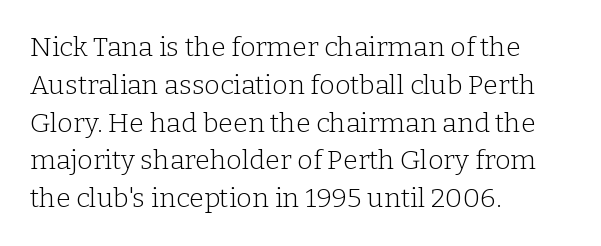
The image shows 27 px text type, upright; set left-aligned, normal line spacing (1.4x), normal letter spacing, not underlined.
